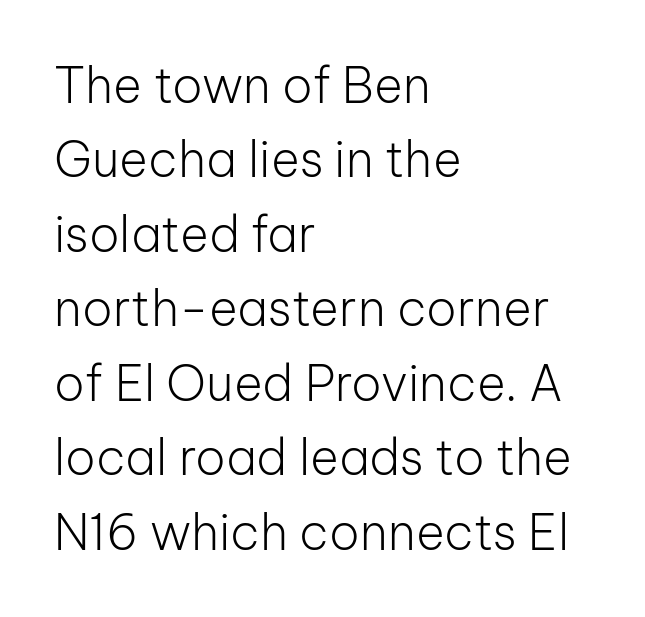
Q: Is the text bold? A: No.
Q: Is the text italic (slanted)? A: No, it is upright.
Q: Is the typeface a serif or a sans-serif typeface? A: Sans-serif.
Q: Is the text underlined? A: No.
Q: How is the paragraph aligned? A: Left-aligned.
Q: Is the spacing between letters normal or unusually wide? A: Normal.
Q: Is the spacing between lines tight, normal or loose? A: Normal.
Q: Width (condensed, normal, or wide)? A: Normal.
Q: Stroke contrast? A: Low.
Q: x-height? A: Medium.
Q: Monospaced? A: No.
